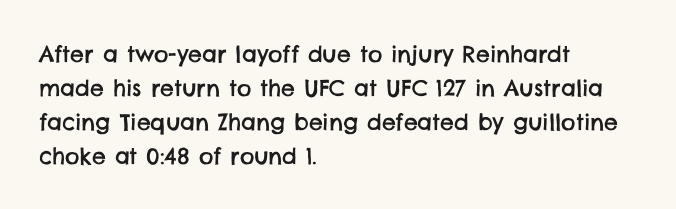
{"underline": "no", "align": "left", "line_spacing": "normal", "line_spacing_ratio": 1.54, "letter_spacing": "normal", "letter_spacing_em": 0.0, "glyph_px": 22}
